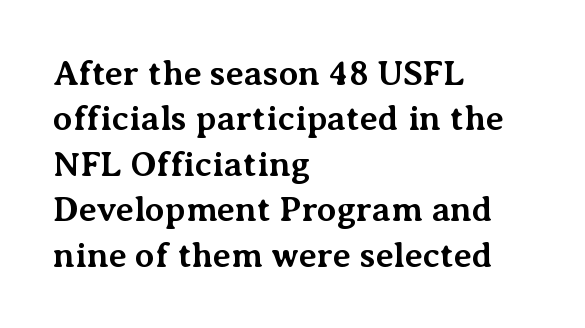
Note the varied advance widths — an 'i' is clearly narrower than an 'm'. A typesetter would call this zero additional tracking. Letterform terminals end in serifs throughout the passage. This sample keeps an unexceptional amount of space between lines. Each line starts at the same left margin while the right side varies. The typesetting leans heavy: a genuine bold.
